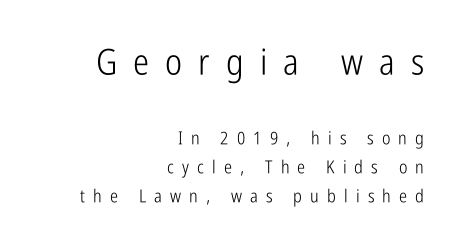
What stands out about the letter spacing? Its width — letters are far apart. The lines in this sample share a right terminus and differ only in where they begin. Beneath every word, the page is bare. Stroke thickness stays within the range of a standard reading face or lighter. Designer's note — italics off, roman on.
